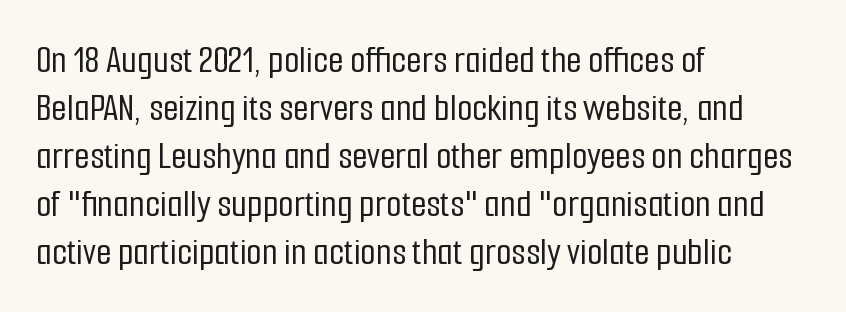
Each letter keeps its own natural width here, so spacing adapts to shape. Horizontally, the lines are justified to the leading edge only. The characters display no serif detailing; their extremities are plain. This sample uses an upright cut, with every glyph sitting square on the baseline. This sample uses plain, unmodified letter spacing. The area under the type is left untouched.
